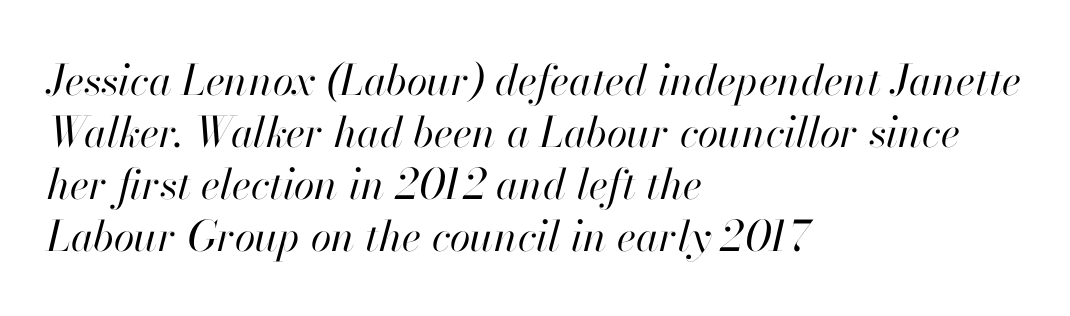
{"italic": "yes", "lean": "right", "slant_degrees": 13, "bold": "no", "weight": "regular", "width": "normal", "stroke_contrast": "high", "x_height": "small", "monospaced": "no", "underline": "no", "align": "left", "line_spacing_ratio": 1.24, "letter_spacing": "normal", "letter_spacing_em": 0.0, "glyph_px": 42}
